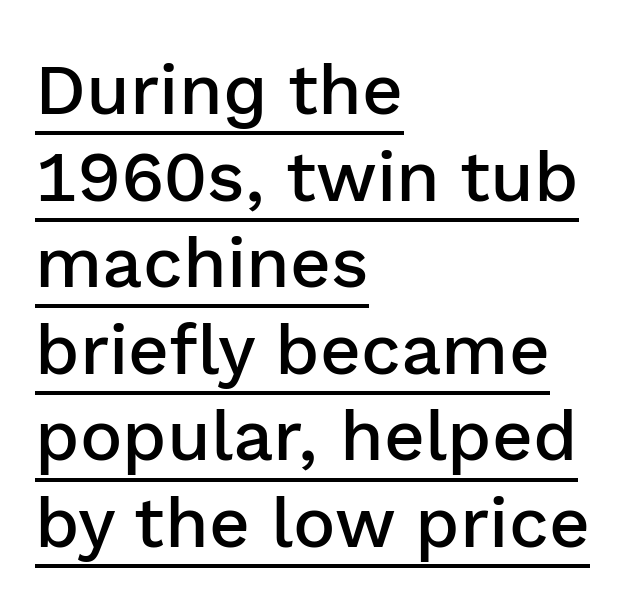
The image shows 71 px semibold sans-serif type, upright; set left-aligned, line spacing 1.22x, normal letter spacing, underlined; low stroke contrast and a medium x-height.
